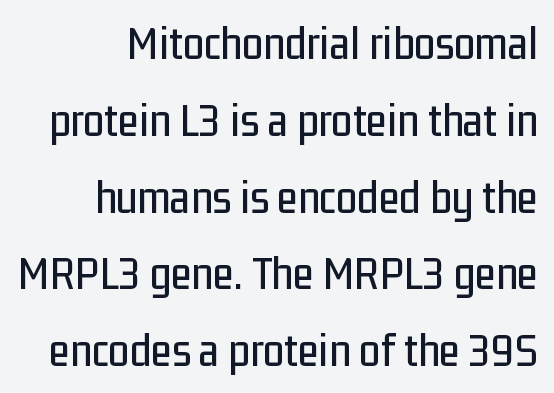
Vertically, the passage feels balanced, rows spaced as you'd expect. Check the space under the baseline: it is left empty. This is sans-serif lettering, the kind often seen on screens and signage. Teacher's note: observe the even right margin — that is flush-right alignment.
